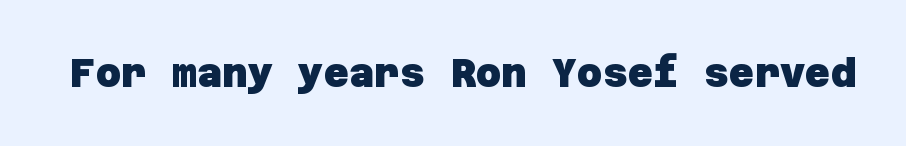
{"serif": "no", "bold": "yes", "weight": "heavy", "width": "normal", "stroke_contrast": "low", "x_height": "large", "underline": "no", "letter_spacing": "normal", "letter_spacing_em": 0.0, "glyph_px": 39}
